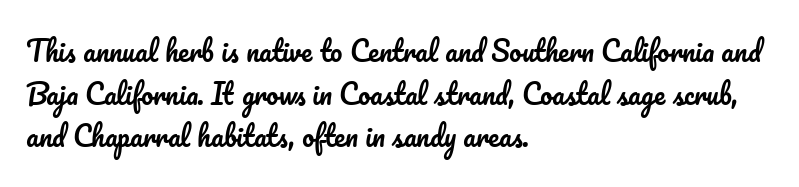
Q: Is the text italic (slanted)? A: Yes.
Q: Is the text underlined? A: No.
Q: How is the paragraph aligned? A: Left-aligned.
Q: Is the spacing between letters normal or unusually wide? A: Normal.
Q: Is the spacing between lines tight, normal or loose? A: Normal.
